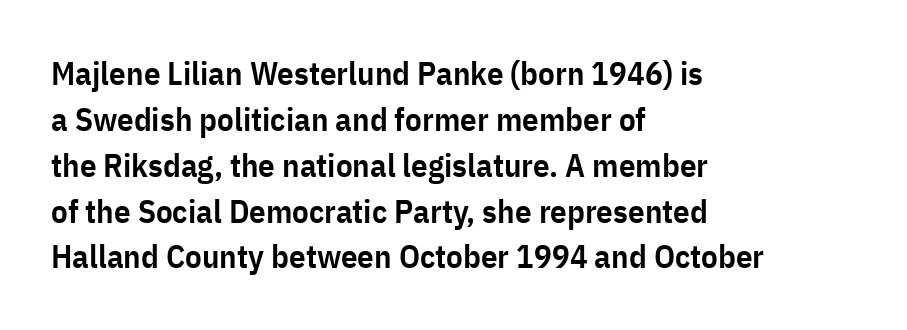
{"serif": "no", "italic": "no", "bold": "semi", "weight": "semibold", "width": "condensed", "stroke_contrast": "low", "x_height": "medium", "monospaced": "no", "underline": "no", "align": "left", "line_spacing": "normal", "line_spacing_ratio": 1.39, "letter_spacing": "normal", "letter_spacing_em": 0.0, "glyph_px": 33}
